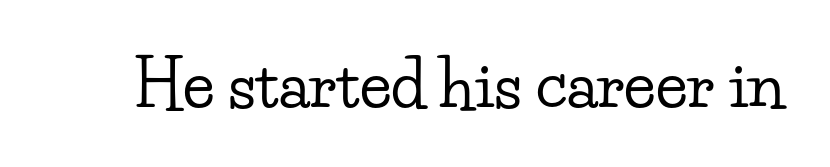
The image shows 64 px wide serif type, upright; set normal letter spacing, not underlined; low stroke contrast and a small x-height.
